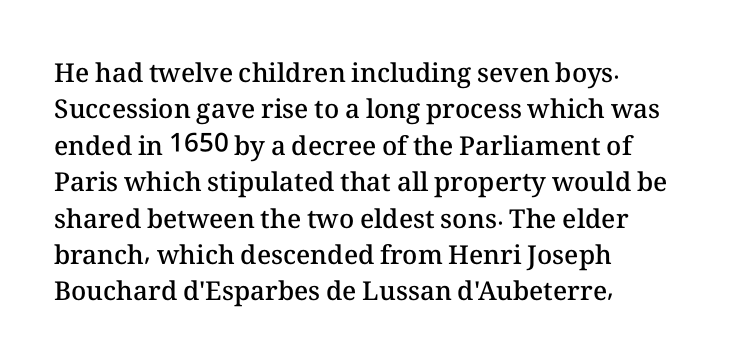
The image shows 26 px text type, upright; set left-aligned, normal line spacing (1.4x), normal letter spacing, not underlined.
